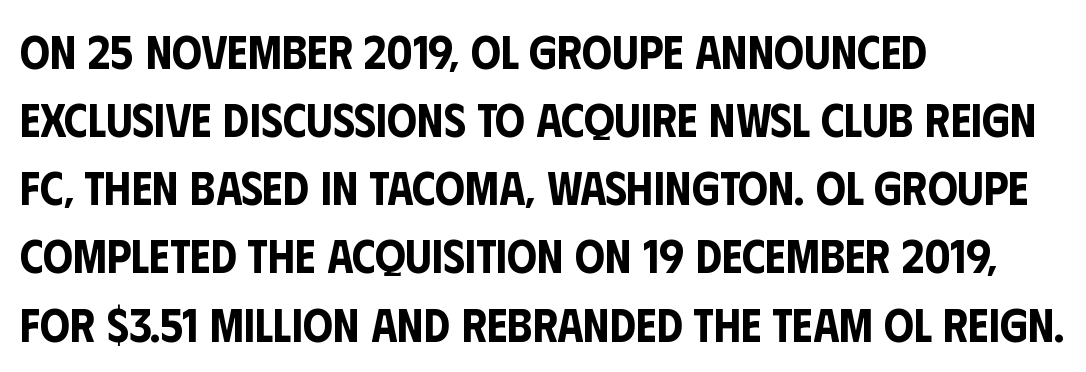
Note the varied advance widths — an 'i' is clearly narrower than an 'm'. Descenders hang freely into open space. In terms of letterspacing, this is plain default setting. Which margin do the lines hug? The left one — the right edge is uneven.
